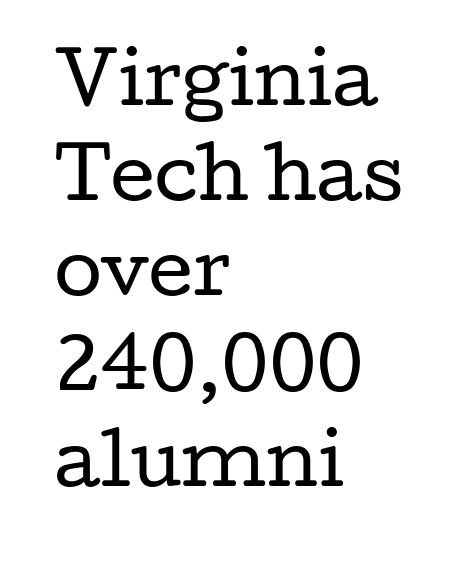
{"serif": "yes", "italic": "no", "bold": "no", "weight": "regular", "width": "wide", "stroke_contrast": "low", "x_height": "medium", "monospaced": "no", "underline": "no", "align": "left", "line_spacing": "normal", "line_spacing_ratio": 1.38, "letter_spacing": "normal", "letter_spacing_em": 0.0, "glyph_px": 69}
